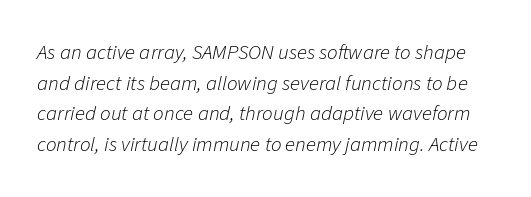
{"italic": "yes", "lean": "right", "slant_degrees": 11, "bold": "no", "underline": "no", "line_spacing": "normal", "line_spacing_ratio": 1.46, "letter_spacing": "normal", "letter_spacing_em": 0.0, "glyph_px": 21}
